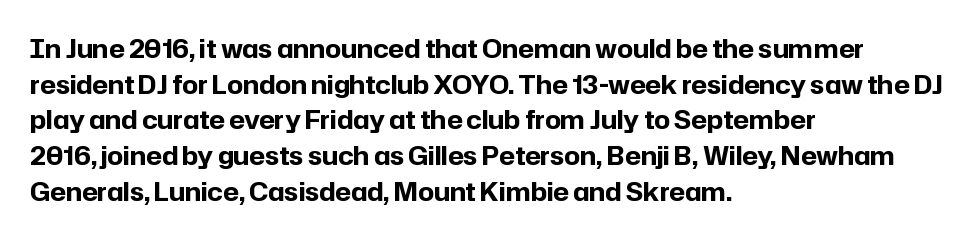
The image shows 25 px bold type, upright; set left-aligned, normal line spacing (1.43x), normal letter spacing, not underlined.
